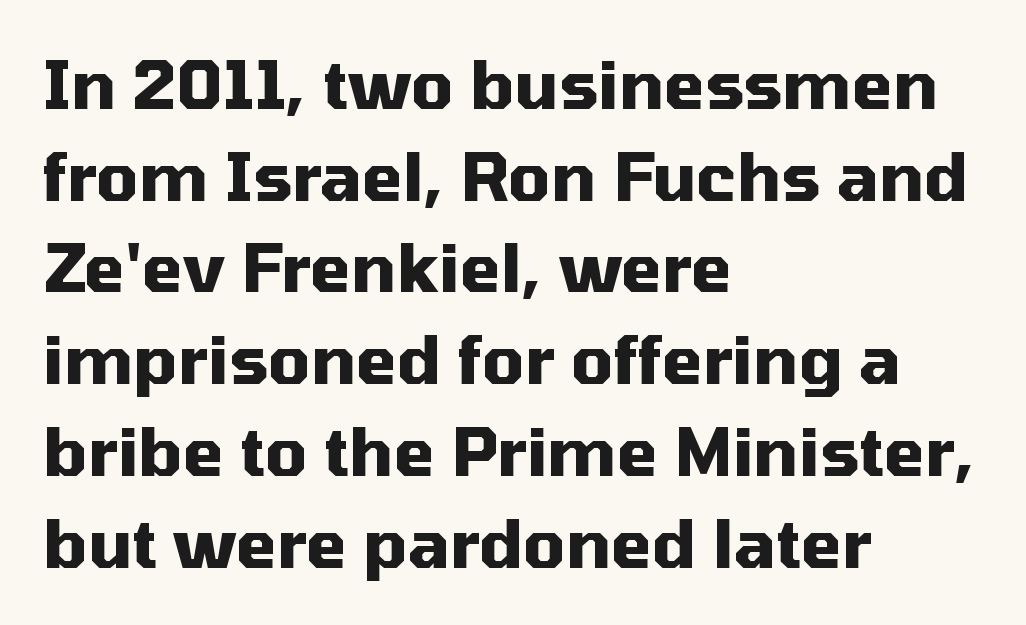
Q: Is the text bold? A: Yes.
Q: Is the text italic (slanted)? A: No, it is upright.
Q: Is the typeface a serif or a sans-serif typeface? A: Sans-serif.
Q: Is the text underlined? A: No.
Q: How is the paragraph aligned? A: Left-aligned.
Q: Is the spacing between letters normal or unusually wide? A: Normal.
Q: Is the spacing between lines tight, normal or loose? A: Normal.
Q: Width (condensed, normal, or wide)? A: Normal.
Q: Stroke contrast? A: Medium.
Q: x-height? A: Medium.
Q: Monospaced? A: No.
